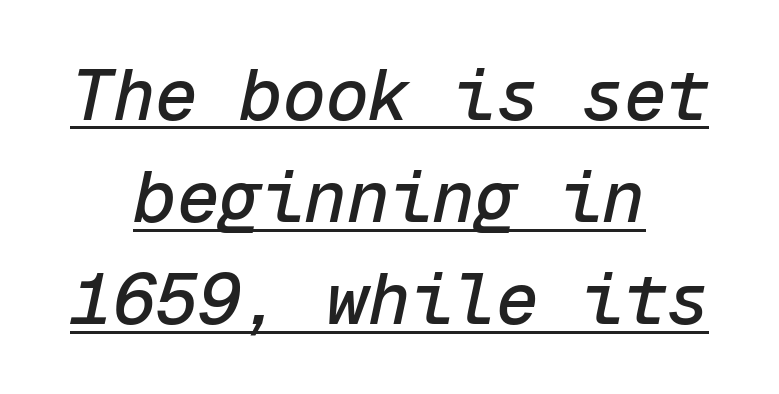
Descenders here cross a horizontal rule under the line. Spacing verdict: monospaced, one width for all characters. An italicized treatment has been applied to the whole sample. Nothing unusual about the tracking: characters are spaced as the font intends. The designer left line spacing at the default.
